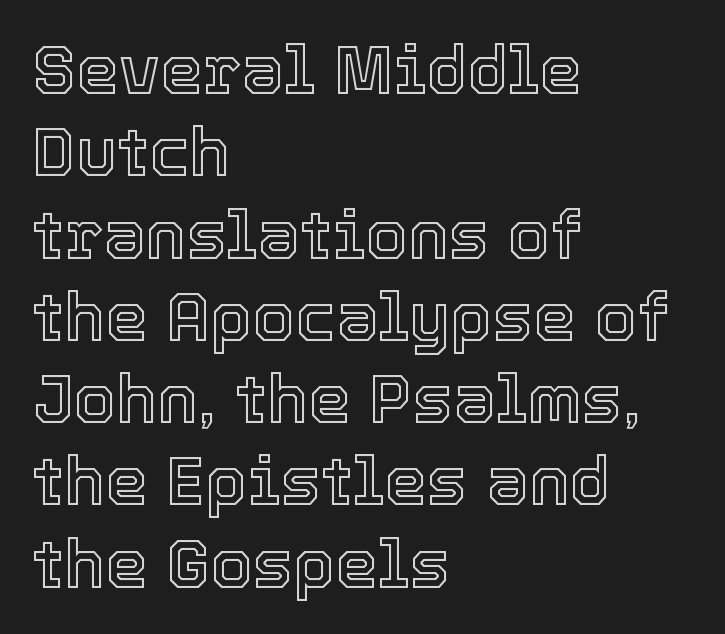
Q: Is the text italic (slanted)? A: No, it is upright.
Q: Is the text underlined? A: No.
Q: How is the paragraph aligned? A: Left-aligned.
Q: Is the spacing between letters normal or unusually wide? A: Normal.
Q: Width (condensed, normal, or wide)? A: Normal.
Q: x-height? A: Medium.
Q: Monospaced? A: No.
